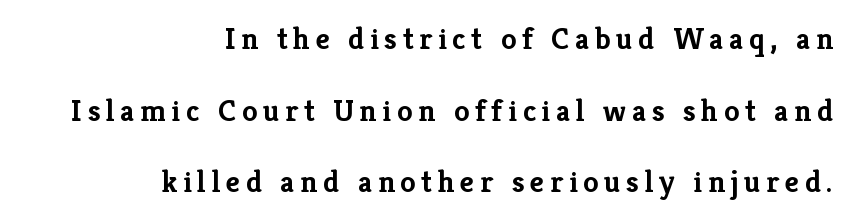
The image shows 31 px semibold serif type, upright; set right-aligned, loose line spacing (2.31x), not underlined; low stroke contrast and a medium x-height.
